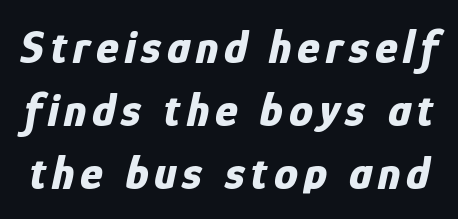
The image shows 48 px bold, condensed type, italic (leaning right); set normal line spacing (1.31x), not underlined; low stroke contrast and a medium x-height.
